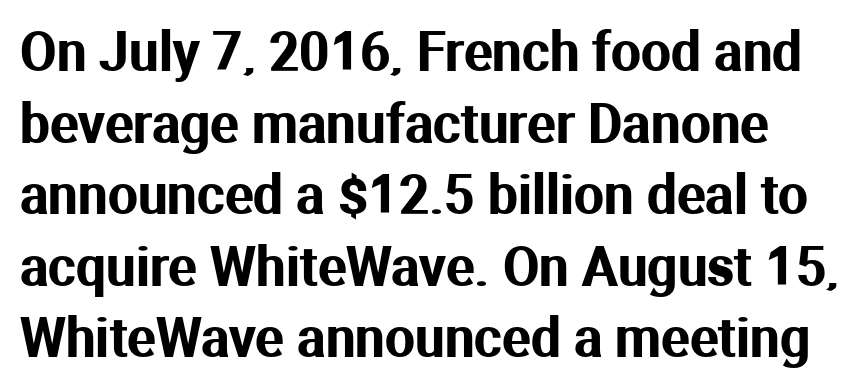
Q: Is the text italic (slanted)? A: No, it is upright.
Q: Is the typeface a serif or a sans-serif typeface? A: Sans-serif.
Q: Is the text underlined? A: No.
Q: Is the spacing between letters normal or unusually wide? A: Normal.
Q: Is the spacing between lines tight, normal or loose? A: Normal.
Q: Width (condensed, normal, or wide)? A: Normal.
Q: Stroke contrast? A: Medium.
Q: x-height? A: Medium.
Q: Monospaced? A: No.
